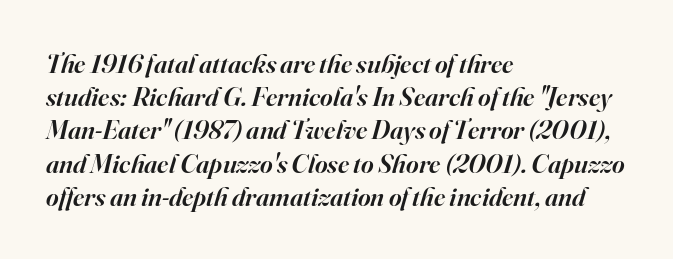
Q: Is the text bold? A: Semi-bold.
Q: Is the text italic (slanted)? A: Yes, it leans right by about 16 degrees.
Q: Is the text underlined? A: No.
Q: How is the paragraph aligned? A: Left-aligned.
Q: Is the spacing between letters normal or unusually wide? A: Normal.
